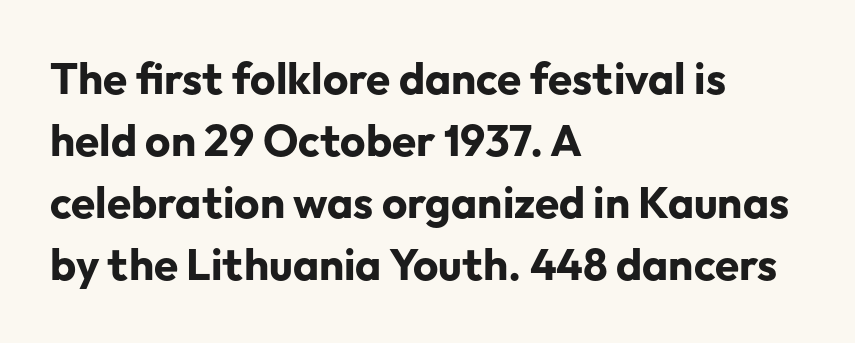
The image shows 44 px bold sans-serif type, upright; set left-aligned, normal line spacing (1.41x), normal letter spacing, not underlined; low stroke contrast and a medium x-height.
